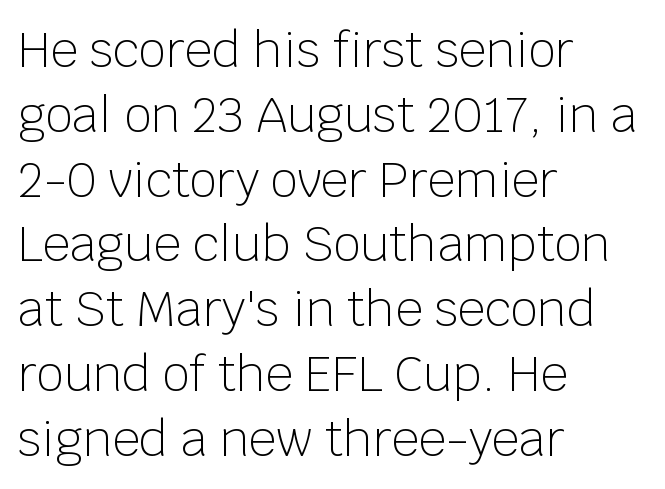
The image shows 48 px light sans-serif type, upright; set left-aligned, normal line spacing (1.35x), normal letter spacing, not underlined; low stroke contrast and a large x-height.
